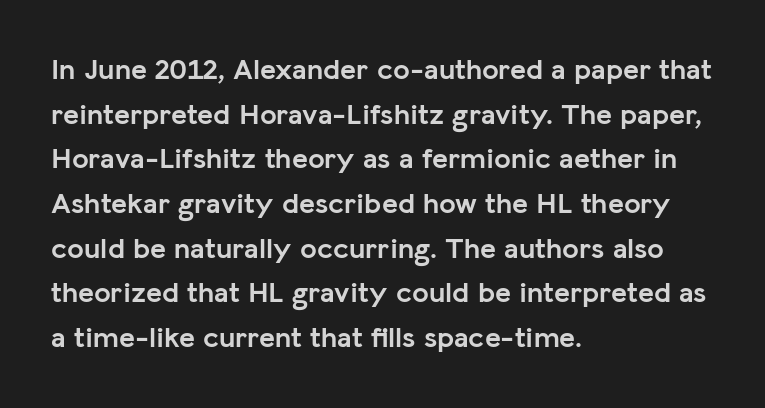
{"serif": "no", "italic": "no", "bold": "yes", "weight": "semibold", "width": "normal", "stroke_contrast": "low", "x_height": "medium", "monospaced": "no", "underline": "no", "align": "left", "line_spacing": "normal", "line_spacing_ratio": 1.49, "letter_spacing": "normal", "letter_spacing_em": 0.0, "glyph_px": 30}
